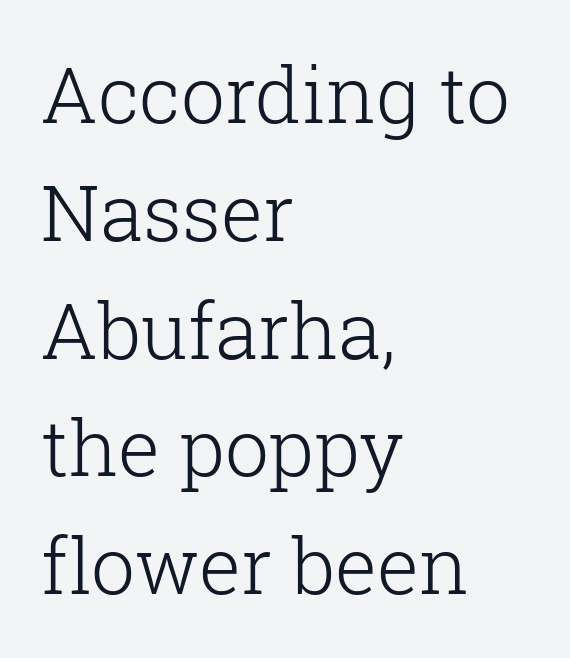
{"serif": "yes", "italic": "no", "bold": "no", "weight": "light", "width": "normal", "stroke_contrast": "low", "x_height": "medium", "monospaced": "no", "underline": "no", "align": "left", "line_spacing": "normal", "line_spacing_ratio": 1.51, "letter_spacing": "normal", "letter_spacing_em": 0.0, "glyph_px": 78}
